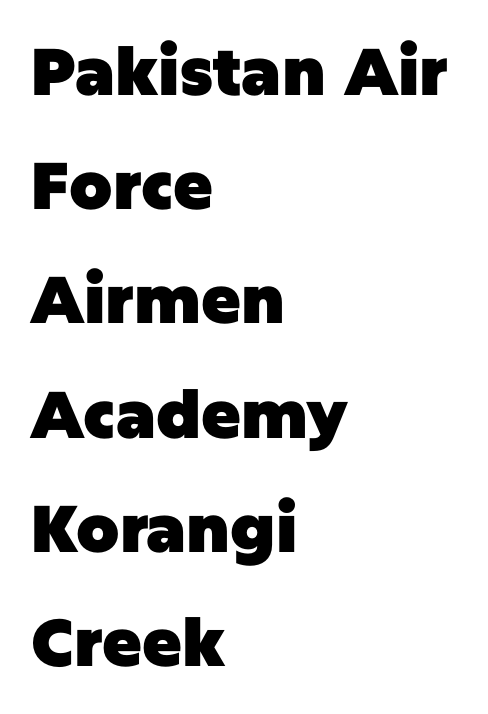
Letters rest on an invisible, unmarked baseline. You can tell it's not italic because the verticals are truly vertical. The passage shown is typed in a proportional face where columns would drift. Standard letterfit; no display-style spreading of the glyphs. The font family rendered here belongs to the sans-serif group. The lines in this sample share a left origin and differ only in where they stop.
